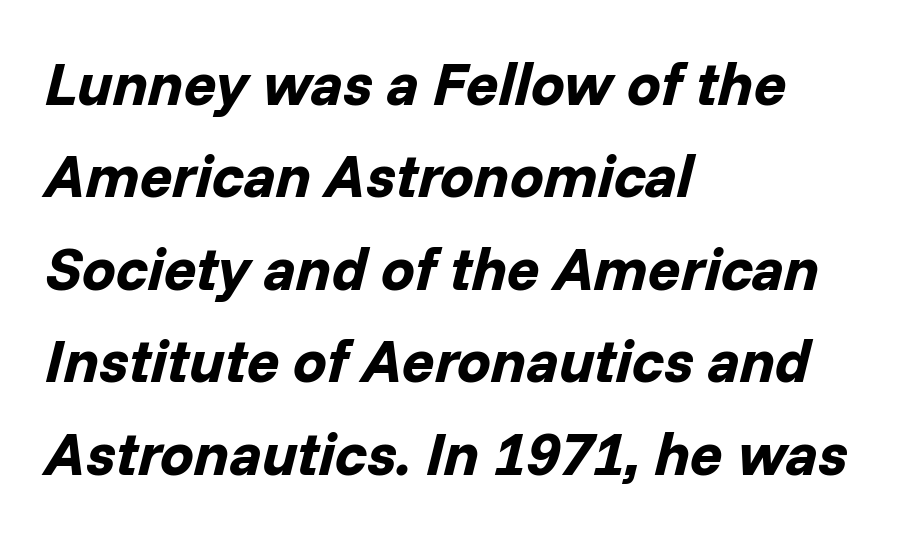
Q: Is the text bold? A: Yes.
Q: Is the text italic (slanted)? A: Yes, it leans right by about 14 degrees.
Q: Is the text underlined? A: No.
Q: How is the paragraph aligned? A: Left-aligned.
Q: Is the spacing between letters normal or unusually wide? A: Normal.
Q: Is the spacing between lines tight, normal or loose? A: Normal.
Q: Width (condensed, normal, or wide)? A: Normal.
Q: Stroke contrast? A: Low.
Q: x-height? A: Medium.
Q: Monospaced? A: No.
